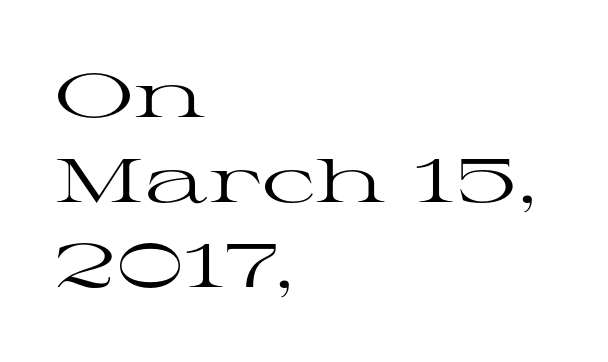
The image shows 61 px regular-weight, wide serif type, upright; set left-aligned, normal line spacing (1.39x), normal letter spacing, not underlined; high stroke contrast and a medium x-height.
